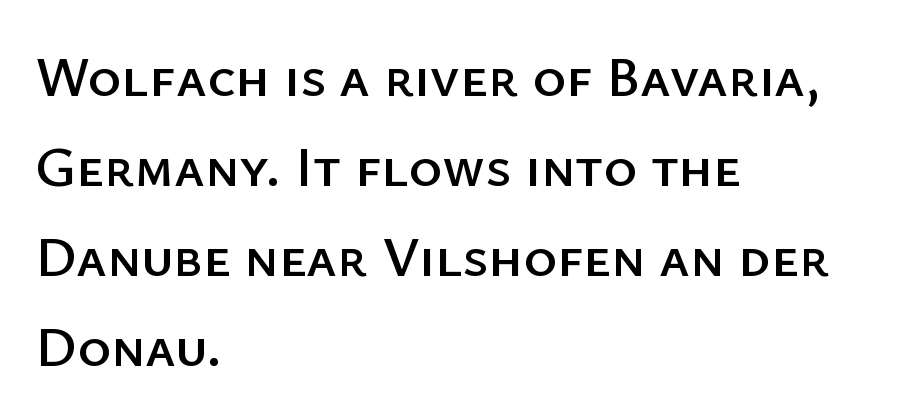
Q: Is the text italic (slanted)? A: No, it is upright.
Q: Is the typeface a serif or a sans-serif typeface? A: Sans-serif.
Q: Is the text underlined? A: No.
Q: How is the paragraph aligned? A: Left-aligned.
Q: Is the spacing between letters normal or unusually wide? A: Normal.
Q: Is the spacing between lines tight, normal or loose? A: Normal.
Q: Width (condensed, normal, or wide)? A: Normal.
Q: Stroke contrast? A: Low.
Q: x-height? A: Medium.
Q: Monospaced? A: No.
